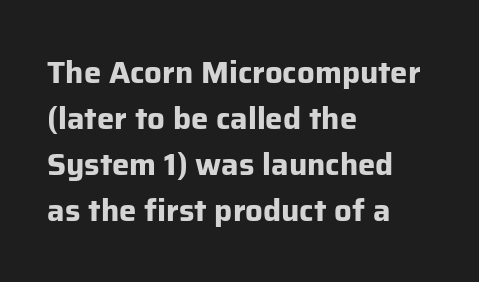
Q: Is the text bold? A: Yes.
Q: Is the text italic (slanted)? A: No, it is upright.
Q: Is the typeface a serif or a sans-serif typeface? A: Sans-serif.
Q: Is the text underlined? A: No.
Q: How is the paragraph aligned? A: Left-aligned.
Q: Is the spacing between letters normal or unusually wide? A: Normal.
Q: Is the spacing between lines tight, normal or loose? A: Normal.
Q: Width (condensed, normal, or wide)? A: Normal.
Q: Stroke contrast? A: Low.
Q: x-height? A: Medium.
Q: Monospaced? A: No.
